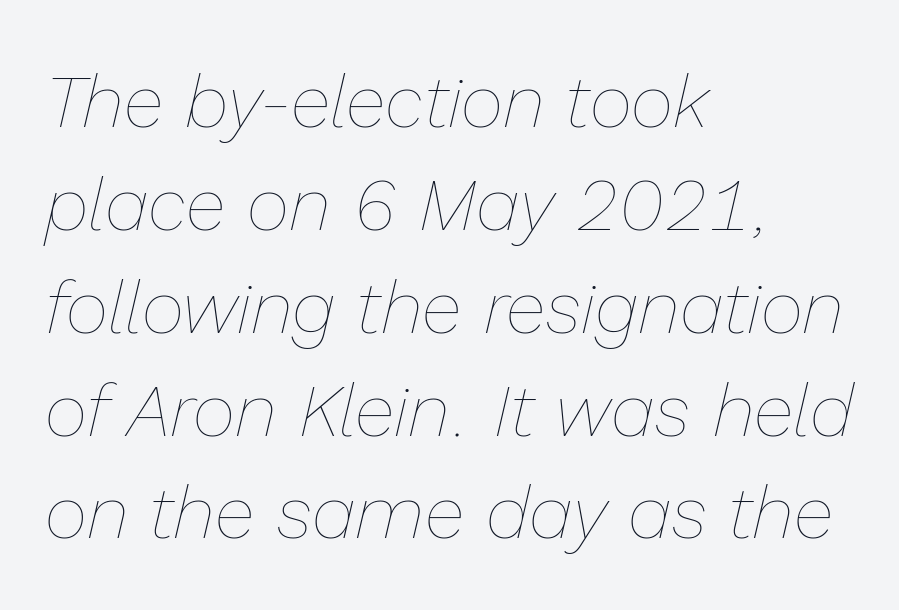
{"italic": "yes", "lean": "right", "slant_degrees": 13, "bold": "no", "weight": "thin", "width": "normal", "stroke_contrast": "low", "x_height": "medium", "monospaced": "no", "underline": "no", "align": "left", "line_spacing": "normal", "line_spacing_ratio": 1.39, "letter_spacing": "normal", "letter_spacing_em": 0.0, "glyph_px": 74}
